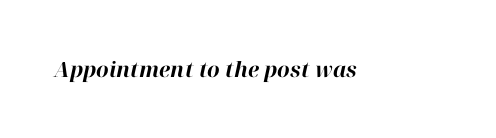
Underlining? Definitely not there. The glyphs have the mass of a bold cut. Is the letter spacing exaggerated? No — it looks like the ordinary default. Slant detected: the letters are inclined.
